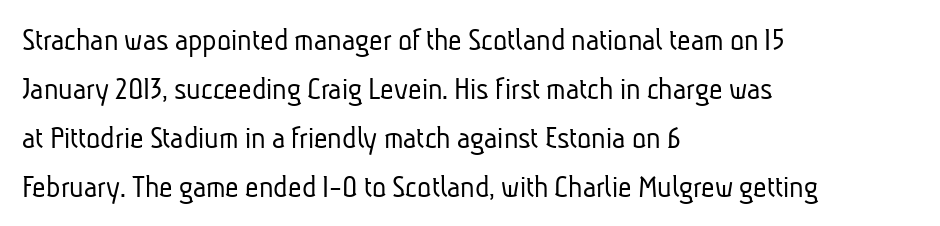
The words here are not underlined. Character widths vary here, with narrow letters taking less room than wide ones. Evenly set lines give the paragraph a standard silhouette. This sample uses plain, unmodified letter spacing.
